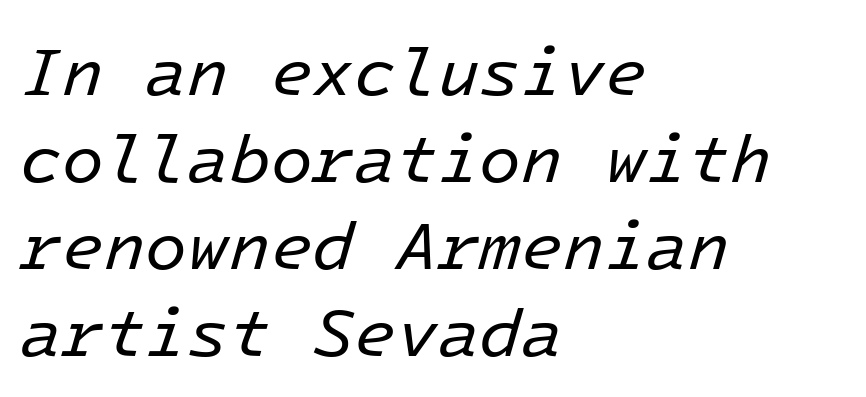
The image shows 68 px regular-weight type, italic (leaning right), monospaced; set left-aligned, normal line spacing (1.28x), normal letter spacing, not underlined; low stroke contrast and a medium x-height.
